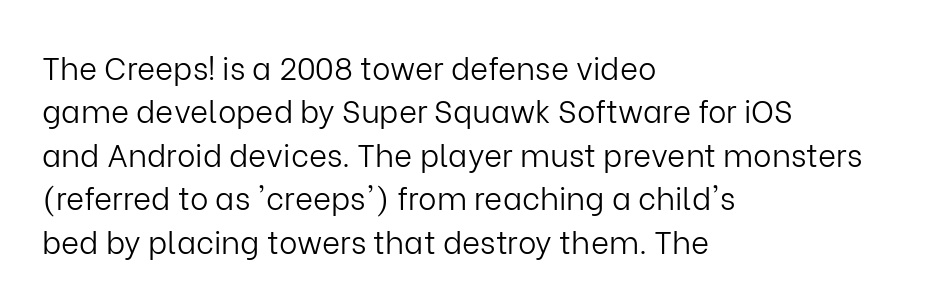
The image shows 31 px light sans-serif type, upright; set left-aligned, normal line spacing (1.4x), normal letter spacing, not underlined; low stroke contrast and a medium x-height.
